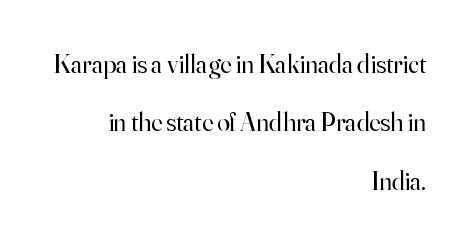
A clean baseline with only descenders dipping below it. Weight: not bold — regular or lighter. The compositor pushed each line to the right boundary. Between one letter and the next there's only the usual sliver of space. The specimen reads as upright at a glance. Quick note: interline space is abundant.
